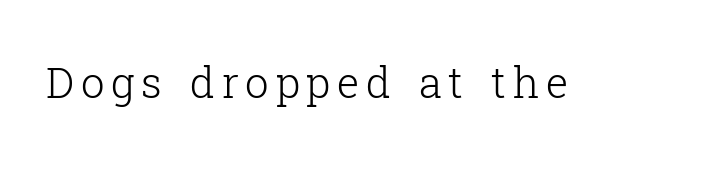
{"serif": "yes", "italic": "no", "bold": "no", "weight": "light", "width": "normal", "stroke_contrast": "low", "x_height": "medium", "monospaced": "no", "underline": "no", "glyph_px": 42}
